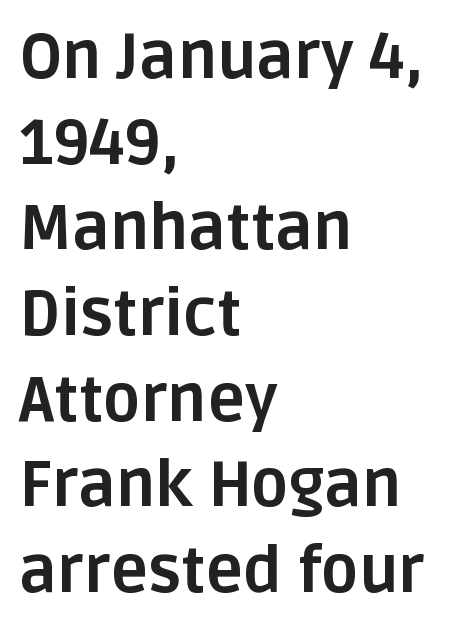
Q: Is the text bold? A: Yes.
Q: Is the text italic (slanted)? A: No, it is upright.
Q: Is the typeface a serif or a sans-serif typeface? A: Sans-serif.
Q: Is the text underlined? A: No.
Q: How is the paragraph aligned? A: Left-aligned.
Q: Is the spacing between letters normal or unusually wide? A: Normal.
Q: Is the spacing between lines tight, normal or loose? A: Normal.
Q: Width (condensed, normal, or wide)? A: Normal.
Q: Stroke contrast? A: Low.
Q: x-height? A: Large.
Q: Monospaced? A: No.
